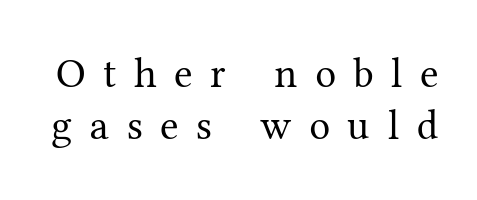
The image shows 42 px regular-weight serif type, upright; set line spacing 1.23x, unusually wide letter spacing (+0.42 em), not underlined; medium stroke contrast and a medium x-height.
